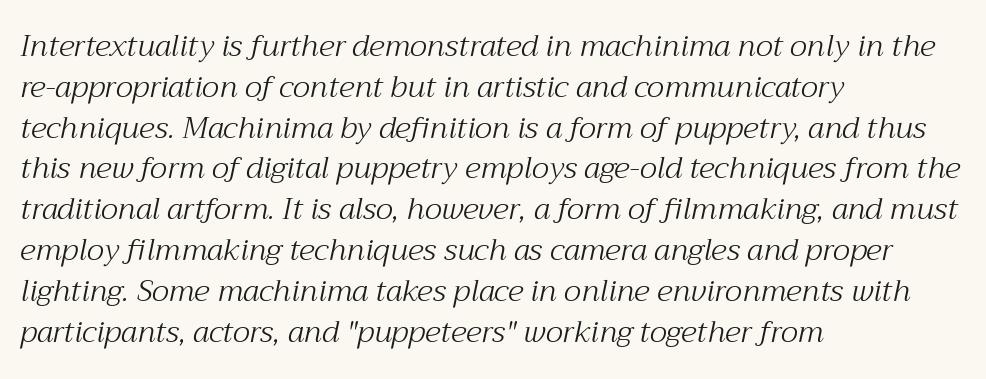
{"serif": "yes", "italic": "yes", "lean": "right", "slant_degrees": 12, "bold": "no", "weight": "light", "width": "normal", "stroke_contrast": "medium", "x_height": "medium", "monospaced": "no", "underline": "no", "align": "left", "line_spacing": "normal", "line_spacing_ratio": 1.36, "letter_spacing": "normal", "letter_spacing_em": 0.0, "glyph_px": 30}
